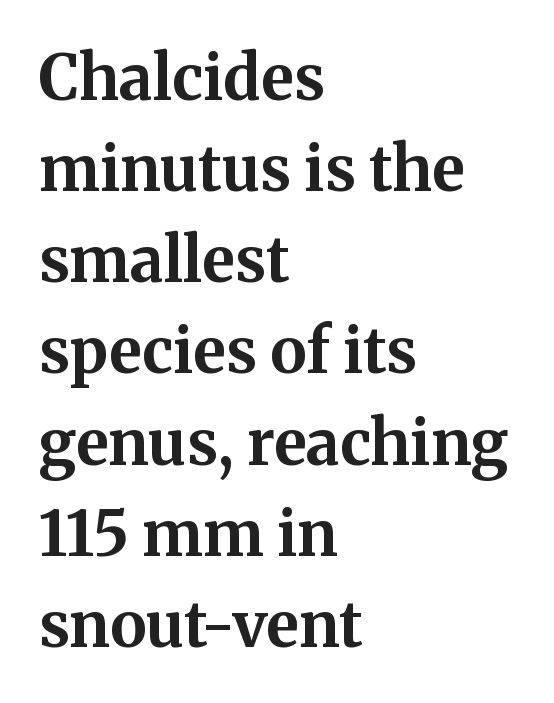
{"serif": "yes", "italic": "no", "bold": "yes", "weight": "bold", "width": "normal", "stroke_contrast": "medium", "x_height": "medium", "monospaced": "no", "underline": "no", "align": "left", "line_spacing": "normal", "line_spacing_ratio": 1.47, "letter_spacing": "normal", "letter_spacing_em": 0.0, "glyph_px": 62}
